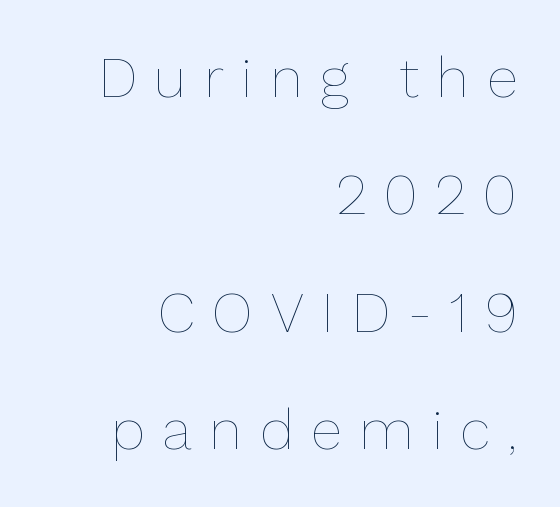
{"italic": "no", "bold": "no", "weight": "thin", "width": "normal", "stroke_contrast": "low", "x_height": "medium", "monospaced": "no", "underline": "no", "align": "right", "line_spacing": "loose", "line_spacing_ratio": 2.06, "letter_spacing": "wide", "letter_spacing_em": 0.31, "glyph_px": 57}
